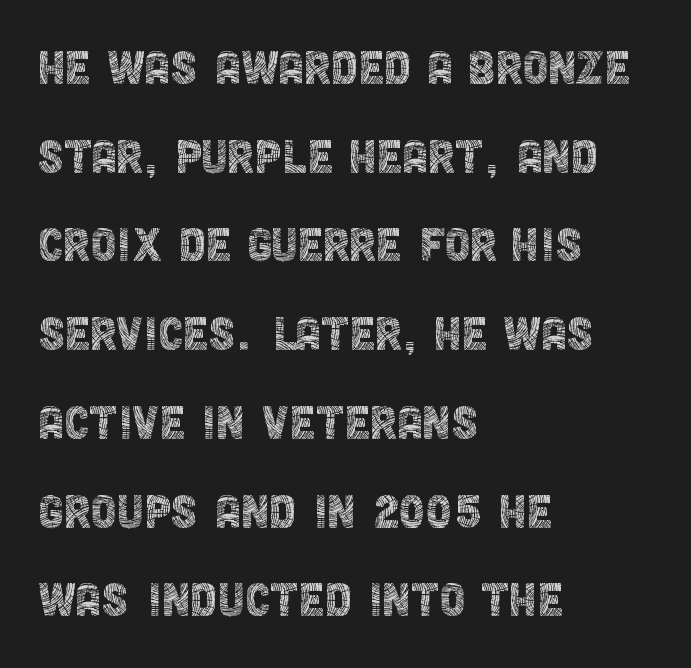
The image shows 58 px thin, condensed sans-serif type, upright; set left-aligned, normal line spacing (1.53x), normal letter spacing, not underlined; a large x-height.
